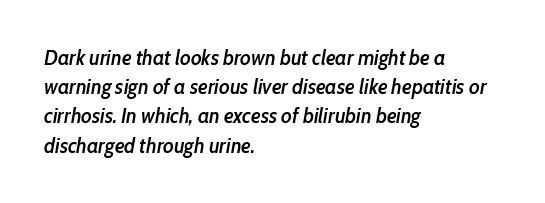
Honestly, there is no underline to notice here at all. Students, this is semibold: more ink than regular, less than bold. Notice how the stems are inclined rather than vertical — that's the hallmark of italics. Tracking here is standard; glyphs follow each other at the usual distance. Leading matches the norm, producing a regular column. The ragged edge is on the right, which tells us the setting is flush left.
